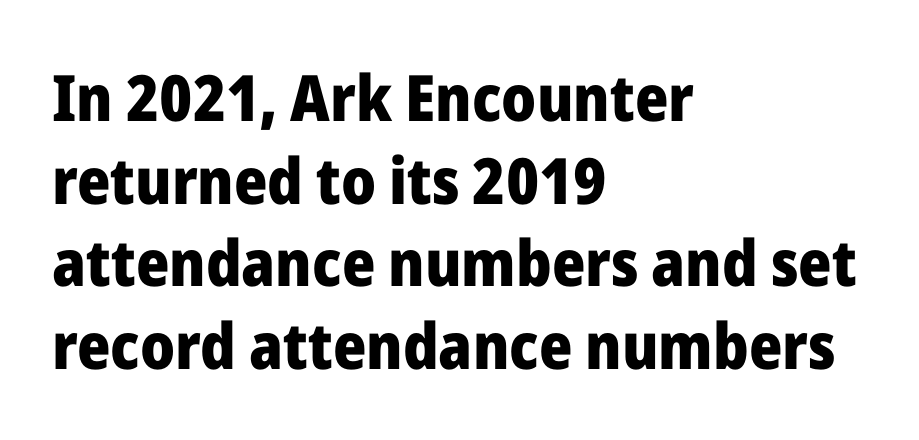
{"serif": "no", "italic": "no", "bold": "yes", "weight": "heavy", "width": "normal", "stroke_contrast": "low", "x_height": "medium", "monospaced": "no", "underline": "no", "align": "left", "line_spacing": "normal", "line_spacing_ratio": 1.29, "letter_spacing": "normal", "letter_spacing_em": 0.0, "glyph_px": 64}
